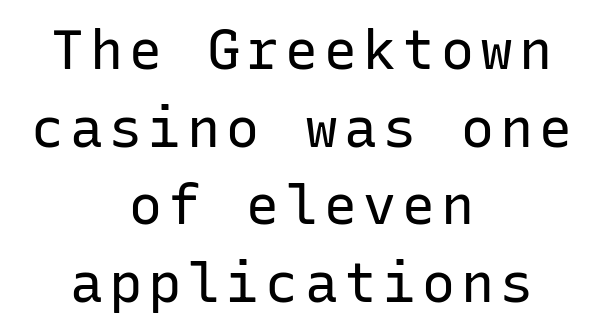
{"serif": "no", "italic": "no", "bold": "no", "weight": "regular", "width": "normal", "stroke_contrast": "low", "x_height": "medium", "monospaced": "yes", "underline": "no", "align": "center", "line_spacing": "normal", "line_spacing_ratio": 1.41, "glyph_px": 55}
